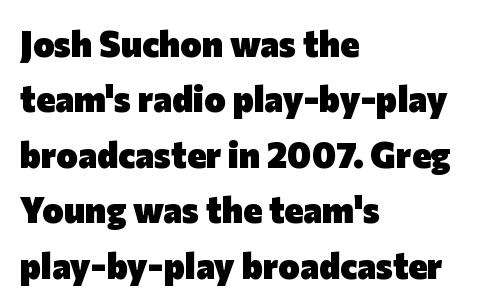
{"serif": "no", "italic": "no", "bold": "yes", "weight": "heavy", "width": "normal", "stroke_contrast": "low", "x_height": "medium", "monospaced": "no", "underline": "no", "align": "left", "line_spacing": "normal", "line_spacing_ratio": 1.54, "letter_spacing": "normal", "letter_spacing_em": 0.0, "glyph_px": 36}
